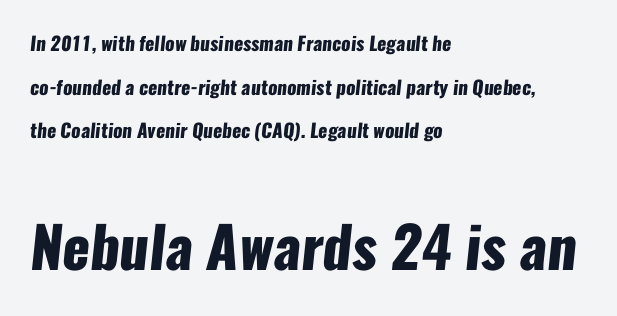
Q: Is the text bold? A: Yes.
Q: Is the typeface a serif or a sans-serif typeface? A: Sans-serif.
Q: Is the text underlined? A: No.
Q: How is the paragraph aligned? A: Left-aligned.
Q: Is the spacing between letters normal or unusually wide? A: Normal.
Q: Is the spacing between lines tight, normal or loose? A: Loose.
Q: Which block of text is set in a larger size, the first (top) or the second (bottom)? A: The second (bottom) one.
Q: Width (condensed, normal, or wide)? A: Condensed.
Q: Stroke contrast? A: Low.
Q: x-height? A: Medium.
Q: Monospaced? A: No.
